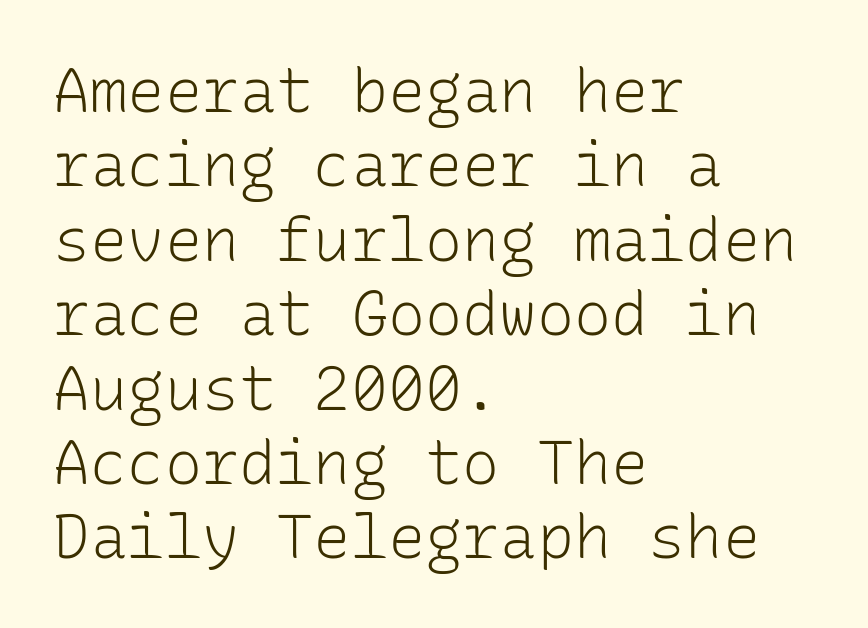
The characters display no serif detailing; their extremities are plain. Descenders hang freely into open space. A typesetter would call this zero additional tracking. This sample has the even, mechanical cadence of fixed-width lettering.
